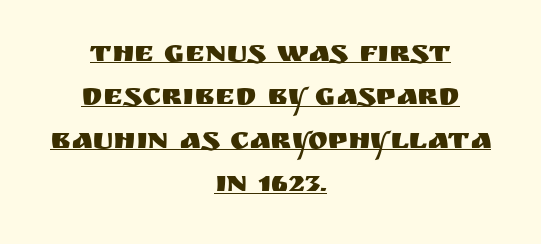
The image shows 30 px sans-serif type, upright; set centered, normal line spacing (1.45x), normal letter spacing, underlined; medium stroke contrast and a large x-height.
